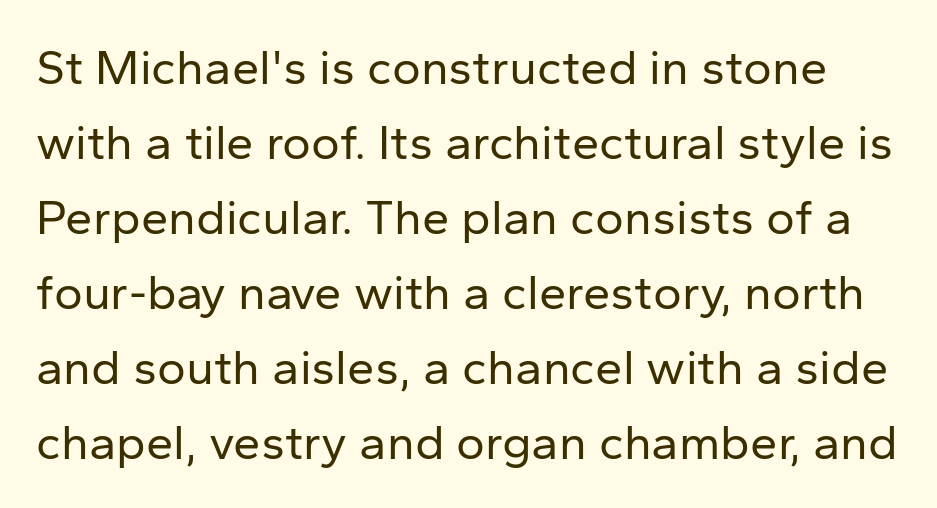
Q: Is the text bold? A: No.
Q: Is the text italic (slanted)? A: No, it is upright.
Q: Is the typeface a serif or a sans-serif typeface? A: Sans-serif.
Q: Is the text underlined? A: No.
Q: Is the spacing between letters normal or unusually wide? A: Normal.
Q: Is the spacing between lines tight, normal or loose? A: Normal.
Q: Width (condensed, normal, or wide)? A: Normal.
Q: Stroke contrast? A: Low.
Q: x-height? A: Medium.
Q: Monospaced? A: No.
